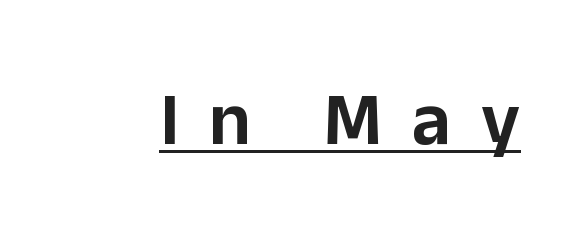
Q: Is the text italic (slanted)? A: No, it is upright.
Q: Is the typeface a serif or a sans-serif typeface? A: Sans-serif.
Q: Is the text underlined? A: Yes.
Q: Is the spacing between letters normal or unusually wide? A: Unusually wide.
Q: Width (condensed, normal, or wide)? A: Normal.
Q: Stroke contrast? A: Low.
Q: x-height? A: Medium.
Q: Monospaced? A: No.
